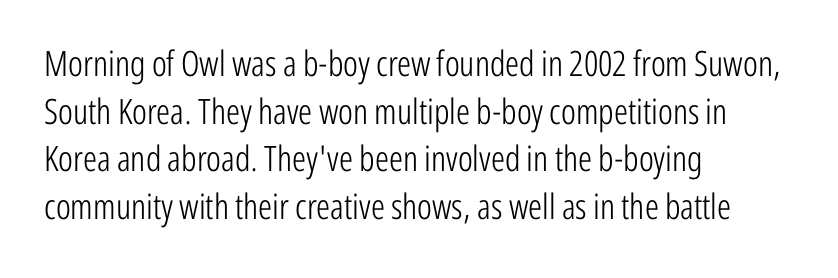
The letters advance in unequal steps, a hallmark of proportional type. Rows of type keep a routine distance in the vertical direction. Caption: multi-line text, flush left, ragged right. Examine the stroke ends and you'll find no serifs.
